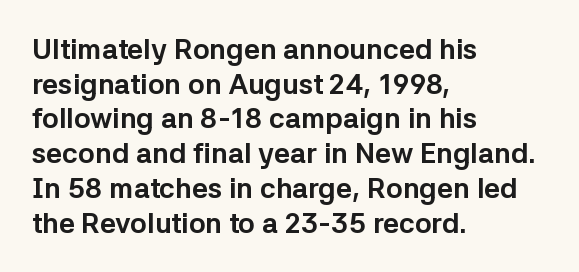
Q: Is the text bold? A: Yes.
Q: Is the text italic (slanted)? A: No, it is upright.
Q: Is the typeface a serif or a sans-serif typeface? A: Sans-serif.
Q: Is the text underlined? A: No.
Q: How is the paragraph aligned? A: Left-aligned.
Q: Is the spacing between letters normal or unusually wide? A: Normal.
Q: Width (condensed, normal, or wide)? A: Normal.
Q: Stroke contrast? A: Low.
Q: x-height? A: Medium.
Q: Monospaced? A: No.
